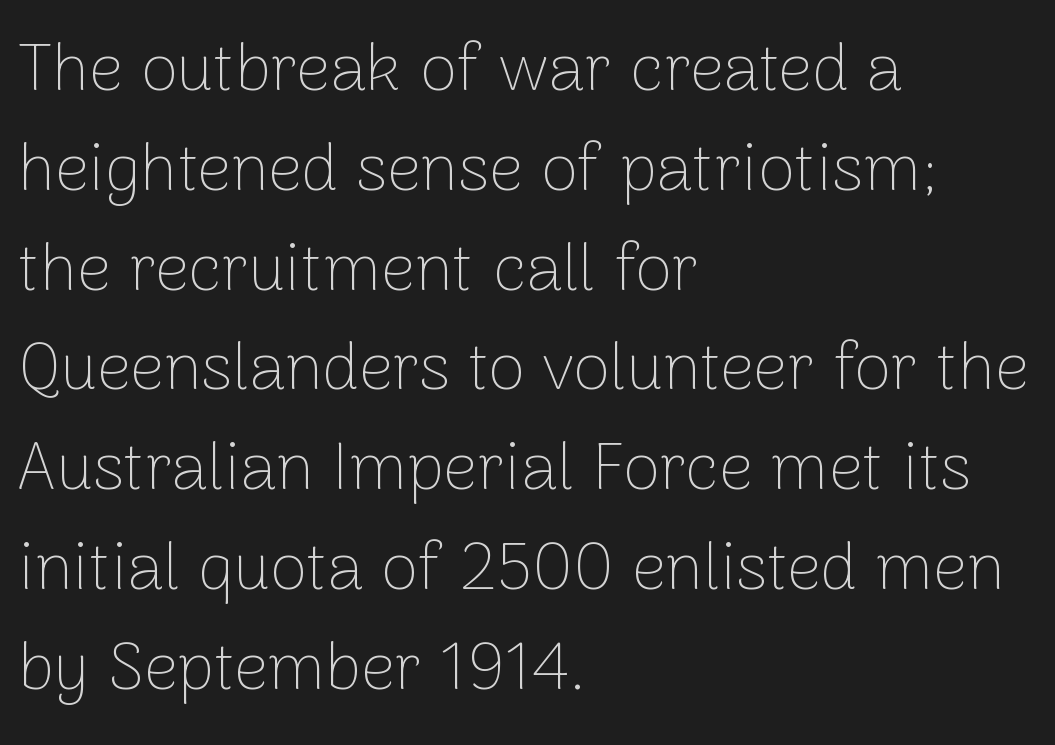
The image shows 67 px thin sans-serif type, upright; set left-aligned, normal line spacing (1.49x), normal letter spacing, not underlined; low stroke contrast and a medium x-height.
